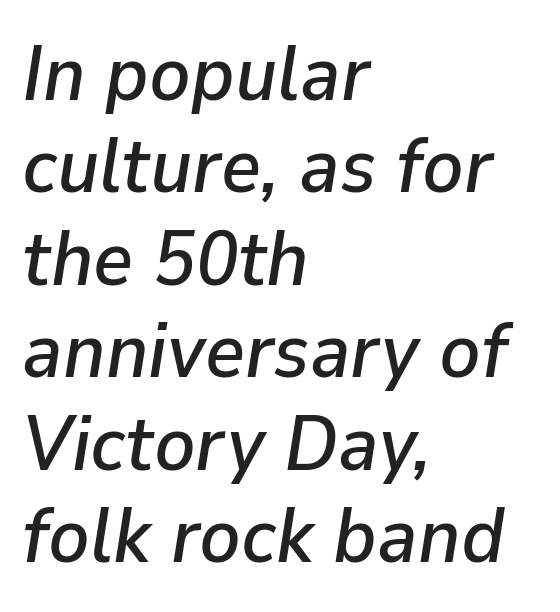
{"italic": "yes", "lean": "right", "slant_degrees": 9, "width": "normal", "stroke_contrast": "low", "x_height": "medium", "monospaced": "no", "underline": "no", "align": "left", "line_spacing_ratio": 1.2, "letter_spacing": "normal", "letter_spacing_em": 0.0, "glyph_px": 77}
